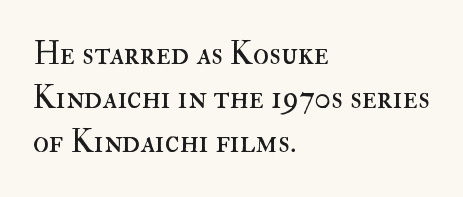
{"italic": "no", "bold": "no", "weight": "regular", "width": "normal", "stroke_contrast": "high", "x_height": "small", "monospaced": "no", "underline": "no", "align": "left", "line_spacing": "normal", "line_spacing_ratio": 1.34, "letter_spacing": "normal", "letter_spacing_em": 0.0, "glyph_px": 33}
